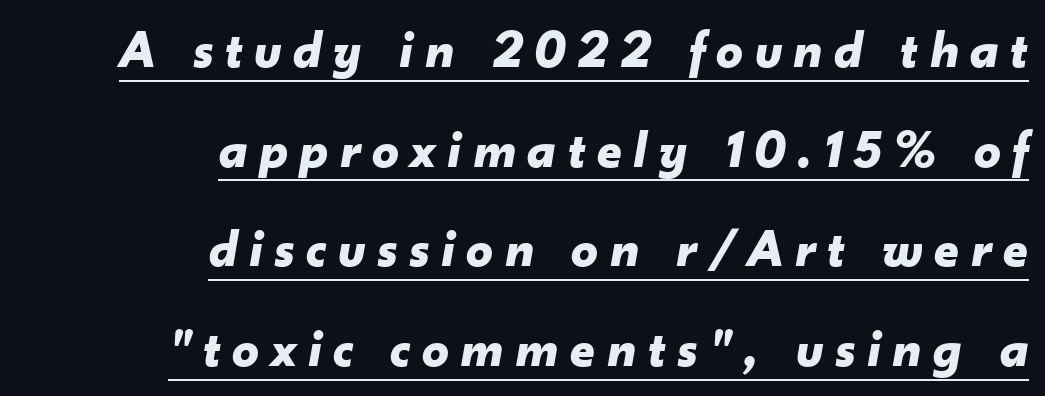
What weight is shown? A full bold with thick strokes. This rendering features underlined lettering. This is oblique type, the kind used for emphasis or titles. A typesetter would call this proportional, since set widths differ per character. Letter spacing: wide.
